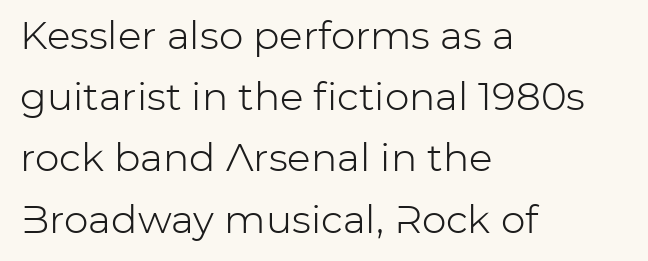
Reading down the column, the eye jumps a familiar distance to each next line. The typeface has the unassuming heft of standard copy or less. Bare-footed words on every line. These lines keep a tight, regular rhythm from letter to letter. You can tell it's not italic because the verticals are truly vertical. Line beginnings align vertically; line endings do not.
